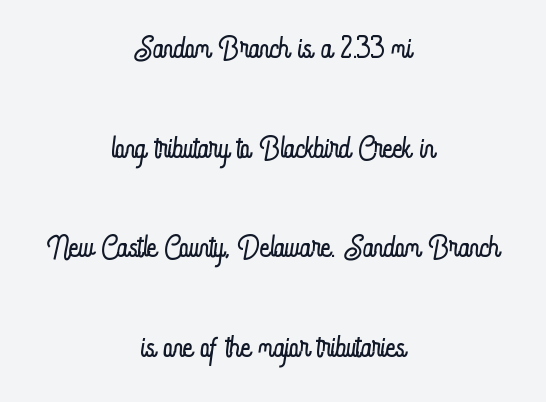
These lines are rendered in a variable-pitch font. The lines in this sample share a center point and differ in where they start and stop. Whoever set this chose breathing room over compactness in the vertical rhythm. Compared with typical body copy, the letter spacing here is the same. The string is rendered with underlining switched off. The letterforms sit at book weight or below.
